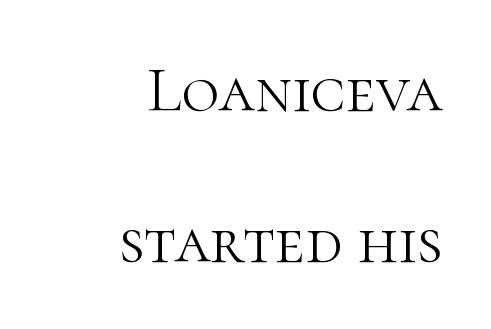
The image shows 65 px light serif type, upright; set right-aligned, loose line spacing (2.32x), normal letter spacing, not underlined; high stroke contrast and a medium x-height.
